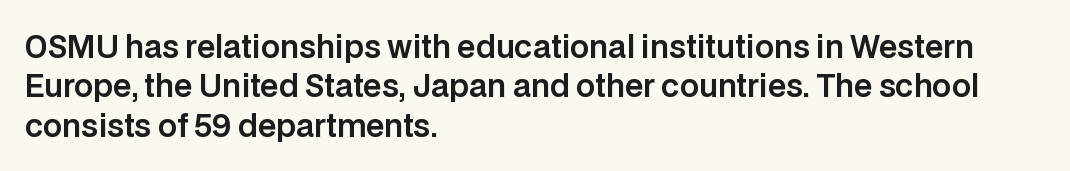
If you measured baseline to baseline, you'd find a middling distance. Spacing between characters is what you'd get straight out of the box. Does the type have serifs? No, each stem ends abruptly. If you drew a ruler down the left edge, every line would touch it.
